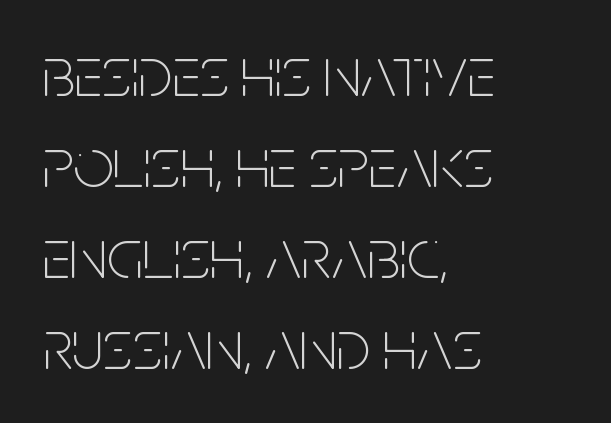
Q: Is the text bold? A: No.
Q: Is the text italic (slanted)? A: No, it is upright.
Q: Is the typeface a serif or a sans-serif typeface? A: Sans-serif.
Q: Is the text underlined? A: No.
Q: How is the paragraph aligned? A: Left-aligned.
Q: Is the spacing between letters normal or unusually wide? A: Normal.
Q: Is the spacing between lines tight, normal or loose? A: Normal.
Q: Width (condensed, normal, or wide)? A: Condensed.
Q: Stroke contrast? A: Low.
Q: x-height? A: Large.
Q: Monospaced? A: No.
